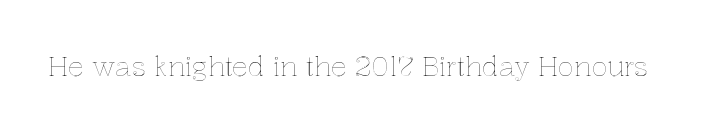
{"italic": "no", "underline": "no", "letter_spacing": "normal", "letter_spacing_em": 0.0, "glyph_px": 27}
